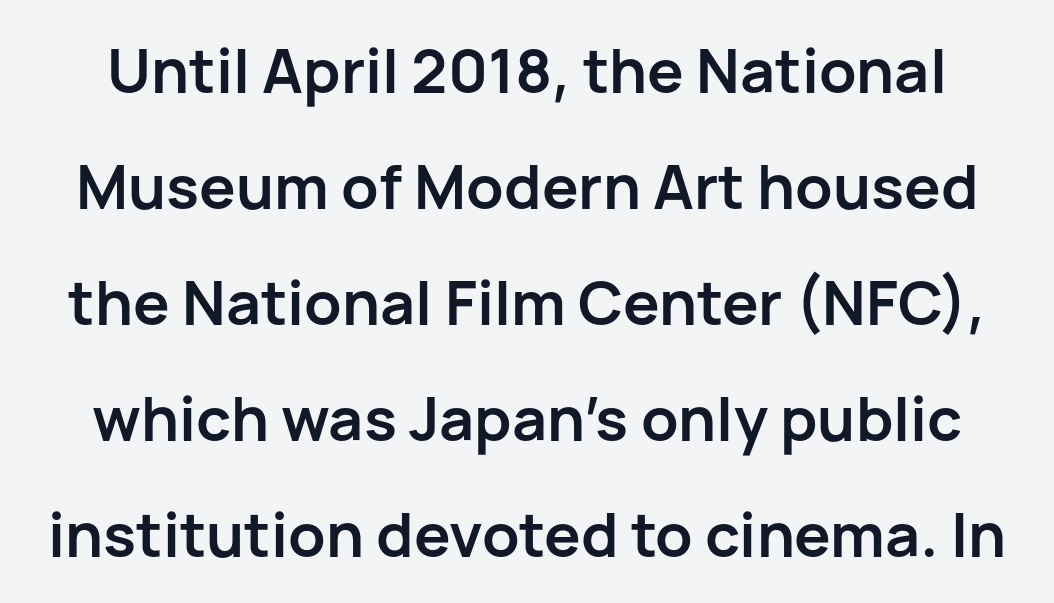
Q: Is the text bold? A: Yes.
Q: Is the text italic (slanted)? A: No, it is upright.
Q: Is the typeface a serif or a sans-serif typeface? A: Sans-serif.
Q: Is the text underlined? A: No.
Q: Is the spacing between letters normal or unusually wide? A: Normal.
Q: Is the spacing between lines tight, normal or loose? A: Loose.
Q: Width (condensed, normal, or wide)? A: Normal.
Q: Stroke contrast? A: Low.
Q: x-height? A: Medium.
Q: Monospaced? A: No.
